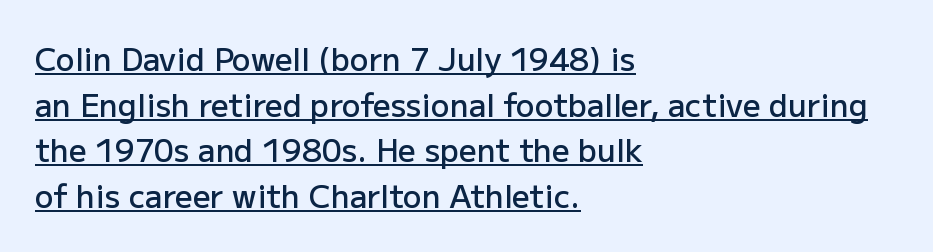
The image shows 31 px semibold sans-serif type, upright; set left-aligned, normal line spacing (1.47x), normal letter spacing, underlined; low stroke contrast and a medium x-height.
